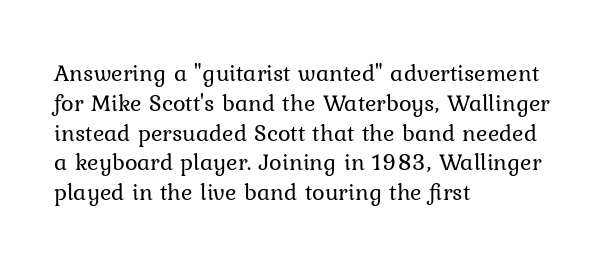
Q: Is the text bold? A: No.
Q: Is the text italic (slanted)? A: No, it is upright.
Q: Is the text underlined? A: No.
Q: How is the paragraph aligned? A: Left-aligned.
Q: Is the spacing between letters normal or unusually wide? A: Normal.
